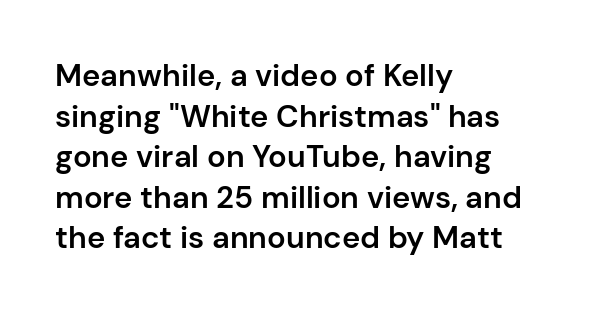
Q: Is the text bold? A: Semi-bold.
Q: Is the text italic (slanted)? A: No, it is upright.
Q: Is the typeface a serif or a sans-serif typeface? A: Sans-serif.
Q: Is the text underlined? A: No.
Q: How is the paragraph aligned? A: Left-aligned.
Q: Is the spacing between letters normal or unusually wide? A: Normal.
Q: Is the spacing between lines tight, normal or loose? A: Normal.
Q: Width (condensed, normal, or wide)? A: Normal.
Q: Stroke contrast? A: Low.
Q: x-height? A: Medium.
Q: Monospaced? A: No.
